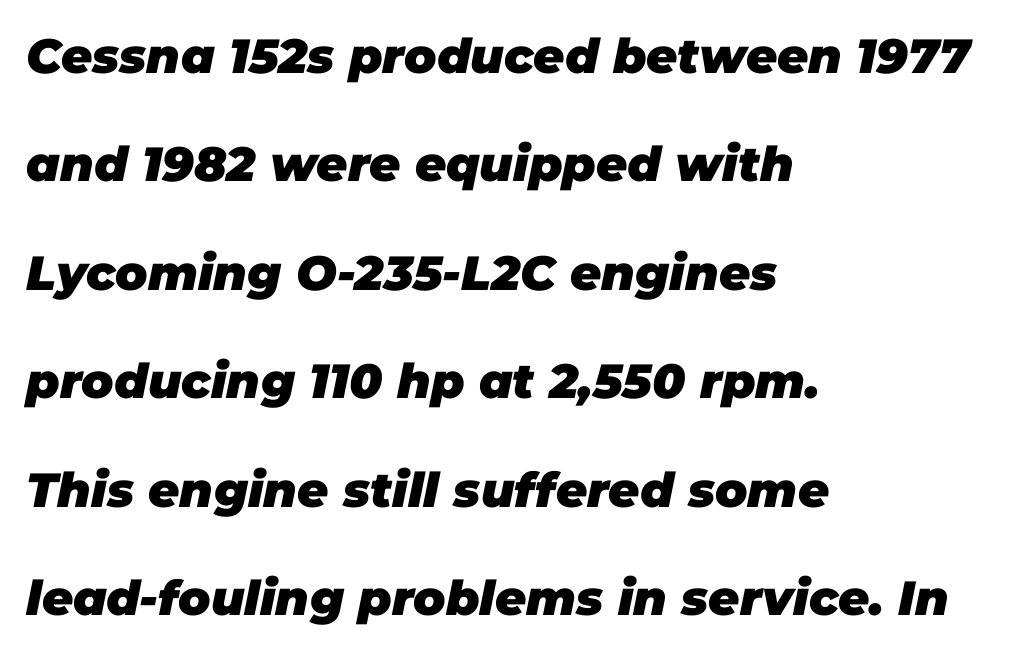
Q: Is the text bold? A: Yes.
Q: Is the text italic (slanted)? A: Yes, it leans right by about 11 degrees.
Q: Is the text underlined? A: No.
Q: How is the paragraph aligned? A: Left-aligned.
Q: Is the spacing between letters normal or unusually wide? A: Normal.
Q: Is the spacing between lines tight, normal or loose? A: Loose.
Q: Width (condensed, normal, or wide)? A: Normal.
Q: Stroke contrast? A: Low.
Q: x-height? A: Large.
Q: Monospaced? A: No.
